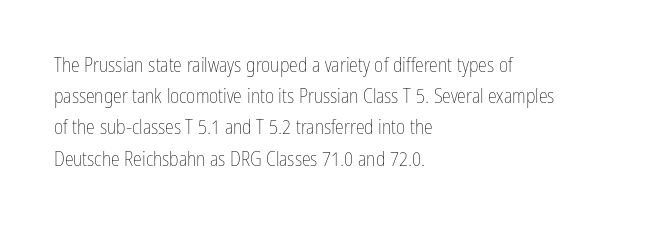
{"italic": "no", "bold": "no", "underline": "no", "align": "left", "line_spacing": "normal", "line_spacing_ratio": 1.56, "letter_spacing": "normal", "letter_spacing_em": 0.0, "glyph_px": 20}
